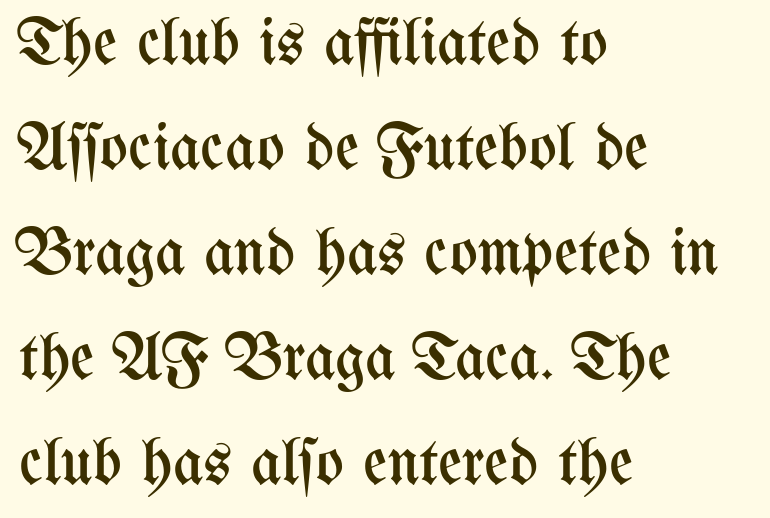
Style check: upright. Is the stroke heavy? The answer is a plain regular-or-lighter. You could not count columns in this text — the font is proportionally spaced. Rule under the text: the space is simply empty. The gaps between neighbouring characters are ordinary and unremarkable.
